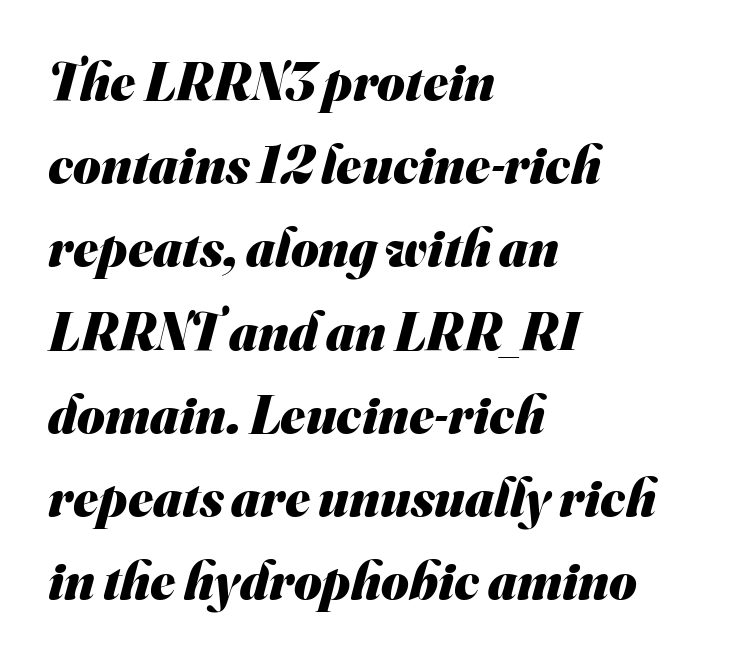
The image shows 53 px heavy sans-serif type; set left-aligned, normal line spacing (1.57x), normal letter spacing, not underlined; medium stroke contrast and a small x-height.
